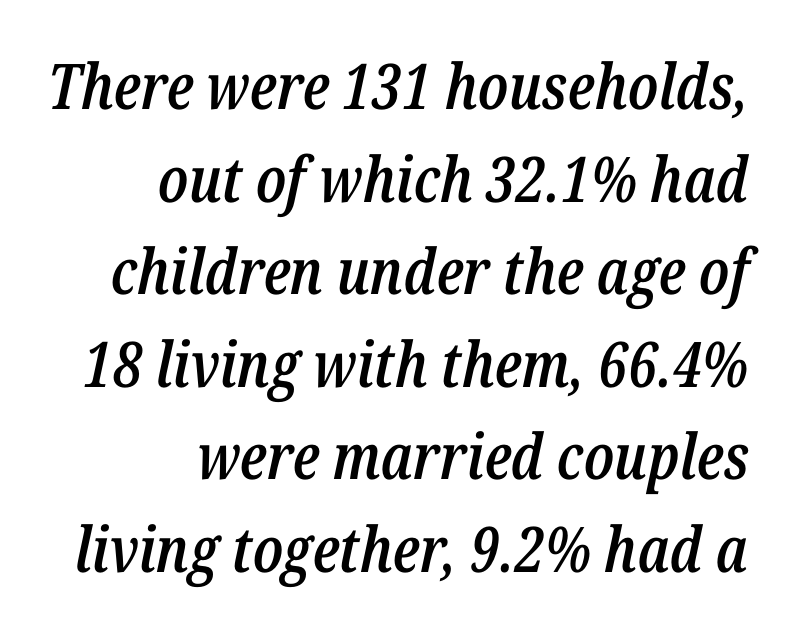
The specimen reads as italic at a glance. Bare-footed words on every line. Reading down the column, the eye jumps a familiar distance to each next line. Character widths vary here, with narrow letters taking less room than wide ones. Does extra space separate the letters? No, they use regular spacing. Short and long lines alike share a common ending point at right.
